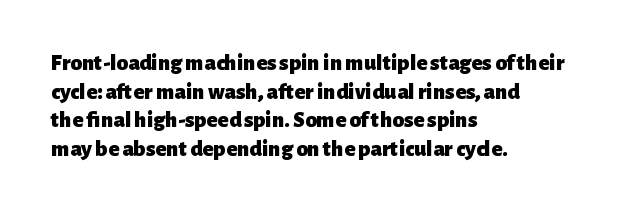
The image shows 23 px bold type, upright; set left-aligned, line spacing 1.24x, normal letter spacing, not underlined.
